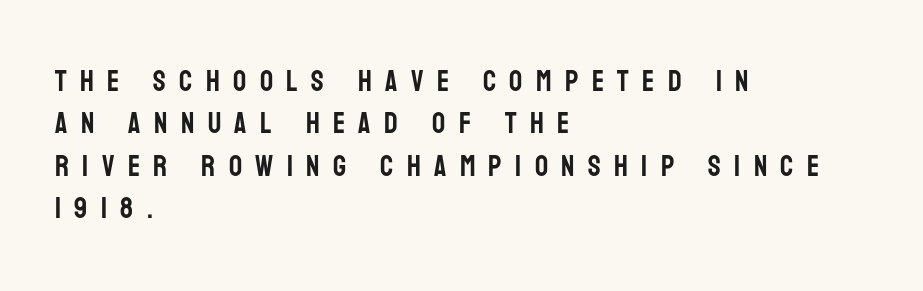
{"serif": "no", "italic": "no", "width": "condensed", "stroke_contrast": "low", "x_height": "large", "monospaced": "no", "underline": "no", "align": "left", "line_spacing": "normal", "line_spacing_ratio": 1.46, "letter_spacing": "wide", "letter_spacing_em": 0.46, "glyph_px": 29}
